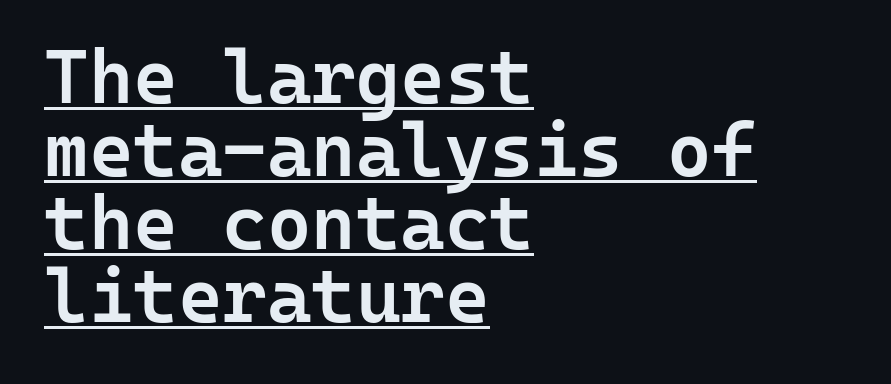
Vertically, the passage feels compressed, each row crowding the next. A typographer would call this underscored text. Here the designer chose a console-style face with uniform glyph widths. Strokes here are thickened, but only to semibold level. The rendering keeps characters at their native spacing.
